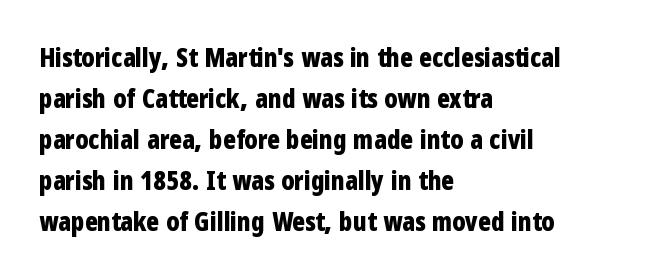
Standard letterfit; no display-style spreading of the glyphs. Compared with typical paragraphs, the rows here are spaced about the same. A bare baseline throughout the passage. Every stem runs plumb, perpendicular to the baseline. The typesetter chose a ragged-right arrangement here. The font is running at its bold setting.
